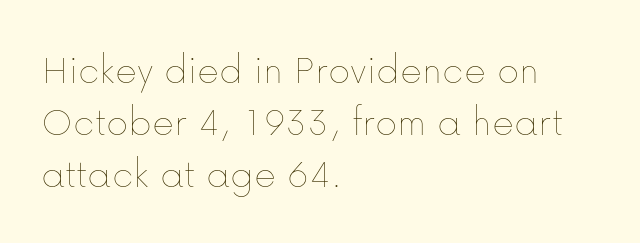
Q: Is the text bold? A: No.
Q: Is the text italic (slanted)? A: No, it is upright.
Q: Is the text underlined? A: No.
Q: How is the paragraph aligned? A: Left-aligned.
Q: Is the spacing between letters normal or unusually wide? A: Normal.
Q: Width (condensed, normal, or wide)? A: Normal.
Q: Stroke contrast? A: Low.
Q: x-height? A: Medium.
Q: Monospaced? A: No.
